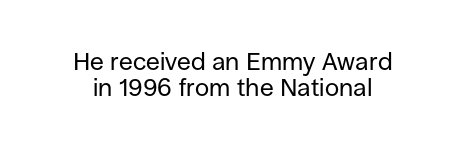
Q: Is the text bold? A: No.
Q: Is the text italic (slanted)? A: No, it is upright.
Q: Is the text underlined? A: No.
Q: Is the spacing between letters normal or unusually wide? A: Normal.
Q: Is the spacing between lines tight, normal or loose? A: Tight.
